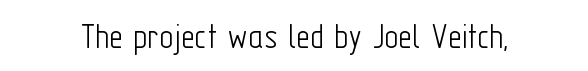
The letters advance in unequal steps, a hallmark of proportional type. Honestly, the letter spacing is just normal — you wouldn't notice it. What kind of face is this? One without serifs — a sans. Vertical stems look standard width or narrower in stroke.
